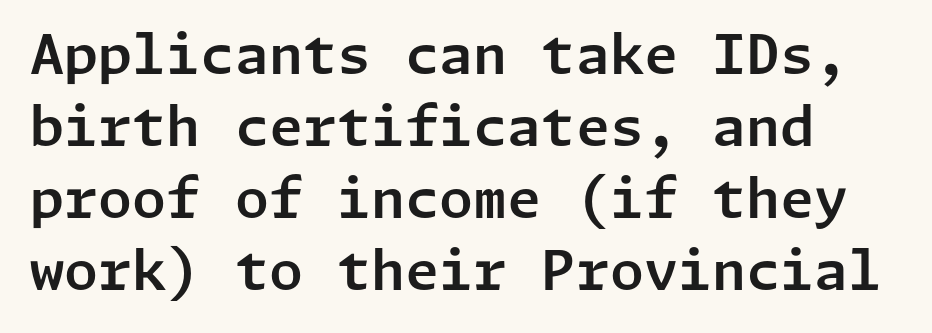
{"serif": "no", "italic": "no", "width": "normal", "stroke_contrast": "low", "x_height": "medium", "underline": "no", "align": "left", "line_spacing": "normal", "line_spacing_ratio": 1.31, "letter_spacing": "normal", "letter_spacing_em": 0.0, "glyph_px": 55}
